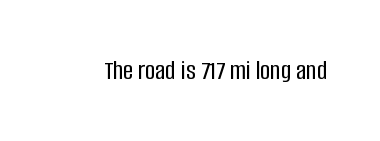
{"serif": "no", "italic": "no", "width": "condensed", "stroke_contrast": "low", "x_height": "large", "monospaced": "no", "underline": "no", "letter_spacing": "normal", "letter_spacing_em": 0.0, "glyph_px": 28}
